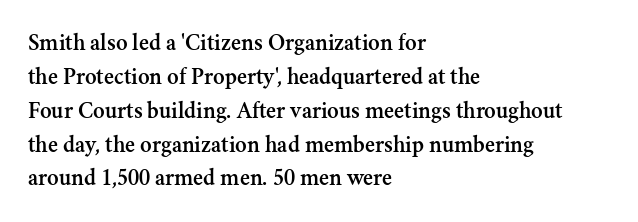
Q: Is the text italic (slanted)? A: No, it is upright.
Q: Is the text underlined? A: No.
Q: How is the paragraph aligned? A: Left-aligned.
Q: Is the spacing between letters normal or unusually wide? A: Normal.
Q: Is the spacing between lines tight, normal or loose? A: Normal.
